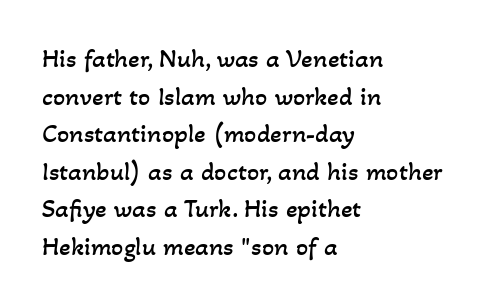
{"bold": "no", "underline": "no", "align": "left", "line_spacing": "normal", "line_spacing_ratio": 1.39, "letter_spacing": "normal", "letter_spacing_em": 0.0, "glyph_px": 27}
